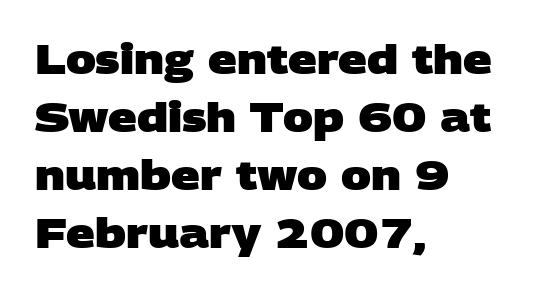
The image shows 40 px heavy, wide sans-serif type; set left-aligned, normal line spacing (1.45x), normal letter spacing, not underlined; low stroke contrast and a large x-height.
